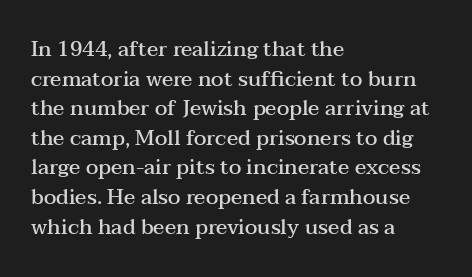
Q: Is the text bold? A: Semi-bold.
Q: Is the text italic (slanted)? A: No, it is upright.
Q: Is the text underlined? A: No.
Q: How is the paragraph aligned? A: Left-aligned.
Q: Is the spacing between letters normal or unusually wide? A: Normal.
Q: Is the spacing between lines tight, normal or loose? A: Normal.
